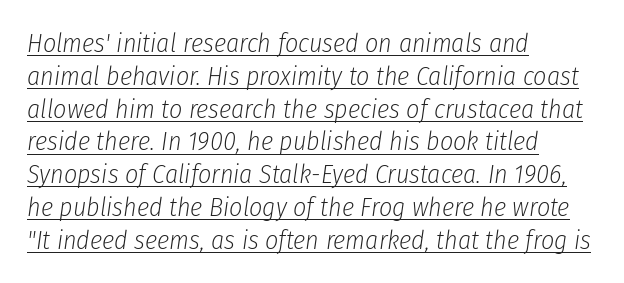
The image shows 26 px text type, italic (leaning right); set left-aligned, normal line spacing (1.26x), normal letter spacing, underlined.
